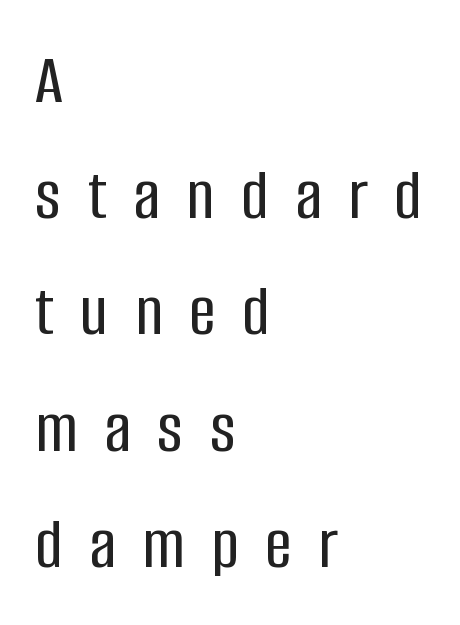
The lines sit at an ordinary, default distance from one another. This sample has the flowing, uneven cadence of proportional lettering. A sans-serif font was chosen for this passage. Clear beneath every line of the passage. Notice how the stems are strictly vertical — no italics here. Someone cranked the tracking dial way up on this one.
